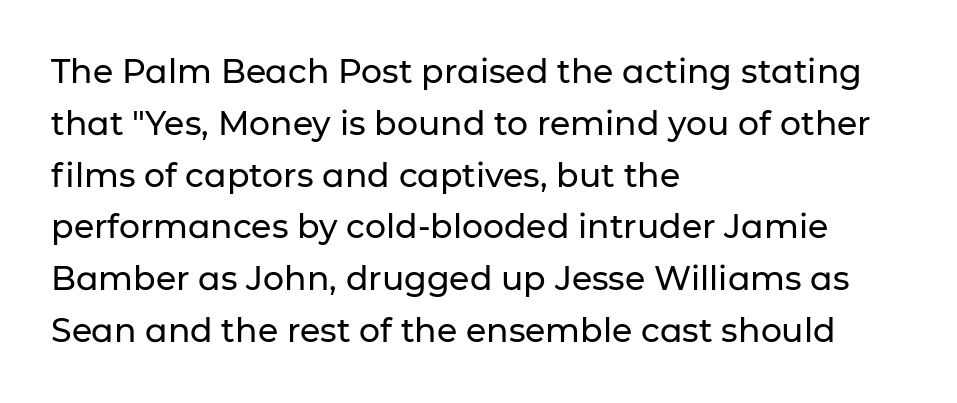
The image shows 33 px sans-serif type, upright; set left-aligned, normal line spacing (1.57x), normal letter spacing, not underlined; low stroke contrast and a medium x-height.
